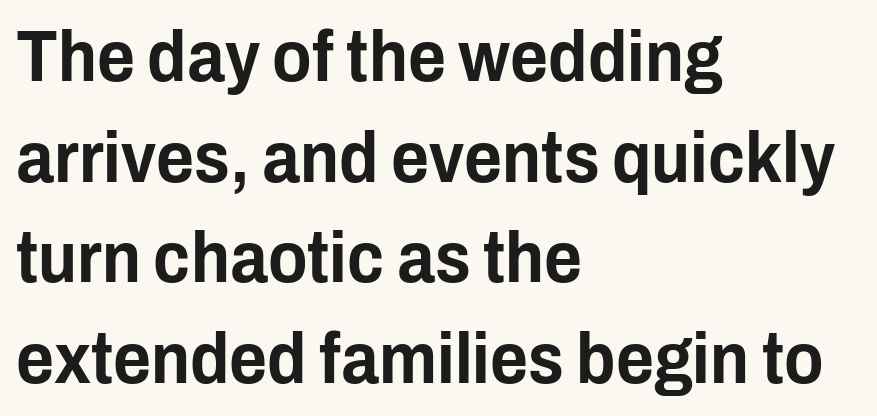
The image shows 73 px condensed sans-serif type, upright; set left-aligned, normal line spacing (1.38x), normal letter spacing, not underlined; low stroke contrast and a medium x-height.
